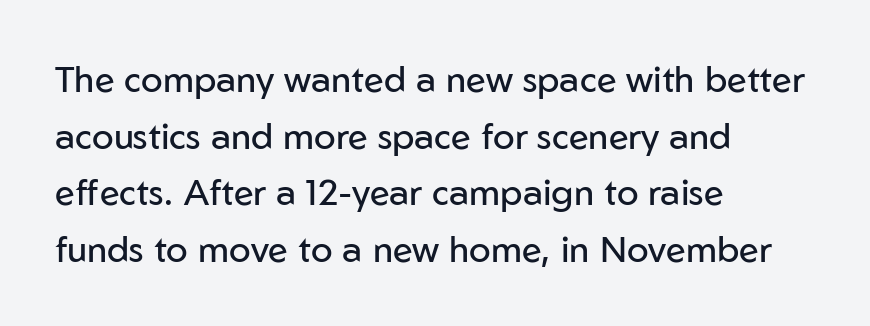
The image shows 36 px regular-weight sans-serif type, upright; set left-aligned, normal line spacing (1.57x), normal letter spacing, not underlined; low stroke contrast and a medium x-height.
